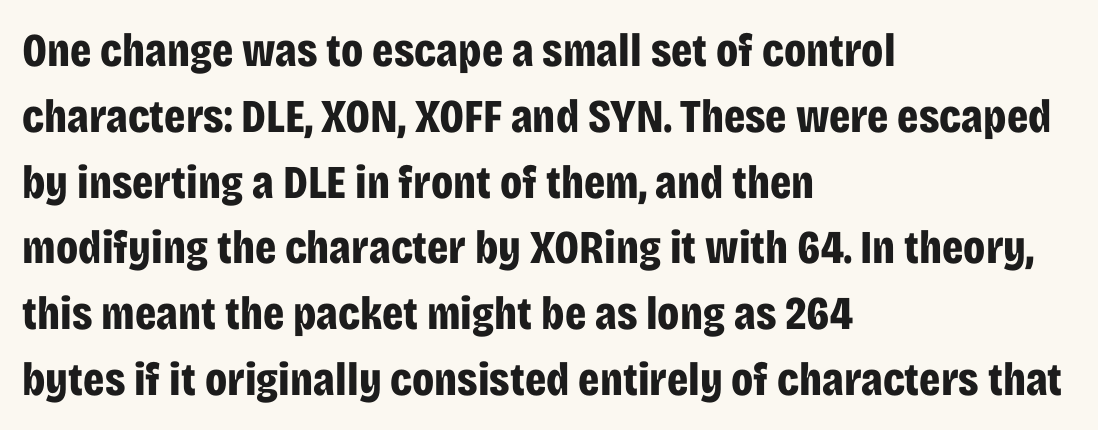
Q: Is the text bold? A: Yes.
Q: Is the text italic (slanted)? A: No, it is upright.
Q: Is the typeface a serif or a sans-serif typeface? A: Sans-serif.
Q: Is the text underlined? A: No.
Q: How is the paragraph aligned? A: Left-aligned.
Q: Is the spacing between letters normal or unusually wide? A: Normal.
Q: Is the spacing between lines tight, normal or loose? A: Normal.
Q: Width (condensed, normal, or wide)? A: Condensed.
Q: Stroke contrast? A: Low.
Q: x-height? A: Large.
Q: Monospaced? A: No.
